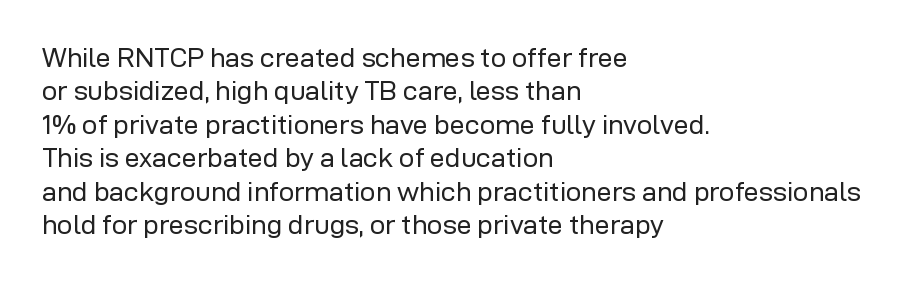
The image shows 27 px text type, upright; set left-aligned, line spacing 1.24x, normal letter spacing, not underlined.
